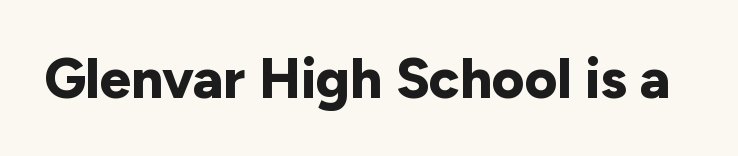
{"serif": "no", "italic": "no", "bold": "yes", "weight": "bold", "width": "normal", "stroke_contrast": "low", "x_height": "medium", "monospaced": "no", "underline": "no", "letter_spacing": "normal", "letter_spacing_em": 0.0, "glyph_px": 56}
